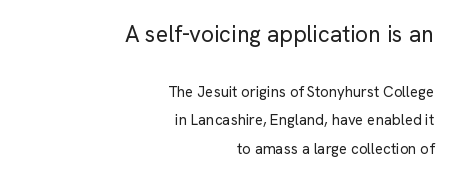
The image shows 23 px text type, upright; set right-aligned, loose line spacing (1.92x), normal letter spacing, not underlined; the first (top) block is 1.53x larger.
